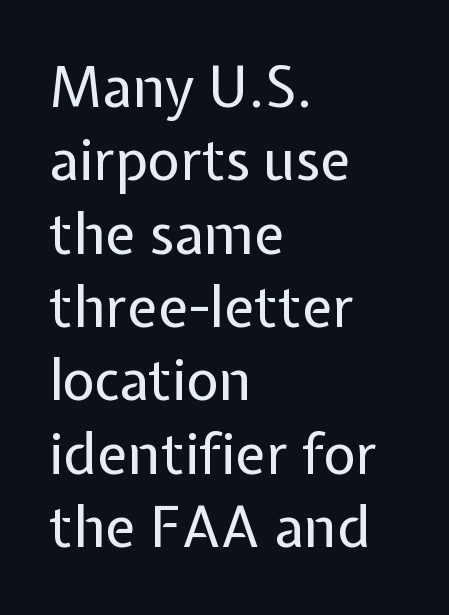
{"serif": "no", "italic": "no", "bold": "no", "weight": "regular", "width": "normal", "stroke_contrast": "low", "x_height": "medium", "monospaced": "no", "underline": "no", "align": "left", "line_spacing": "normal", "line_spacing_ratio": 1.31, "letter_spacing": "normal", "letter_spacing_em": 0.0, "glyph_px": 56}
